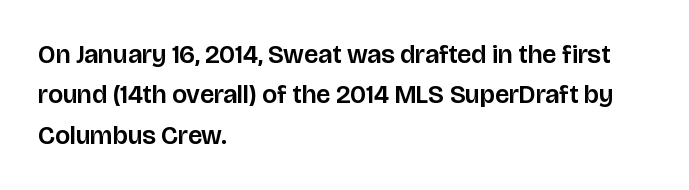
{"italic": "no", "underline": "no", "align": "left", "line_spacing": "normal", "line_spacing_ratio": 1.55, "letter_spacing": "normal", "letter_spacing_em": 0.0, "glyph_px": 26}
